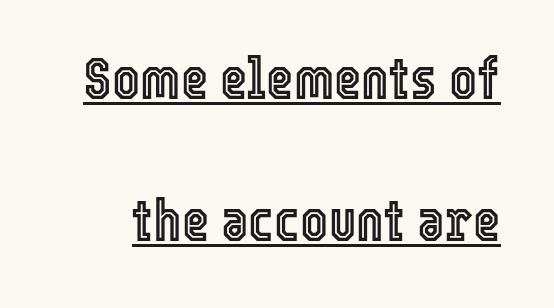
The image shows 59 px condensed type, upright; set loose line spacing (2.41x), normal letter spacing, underlined; a medium x-height.
